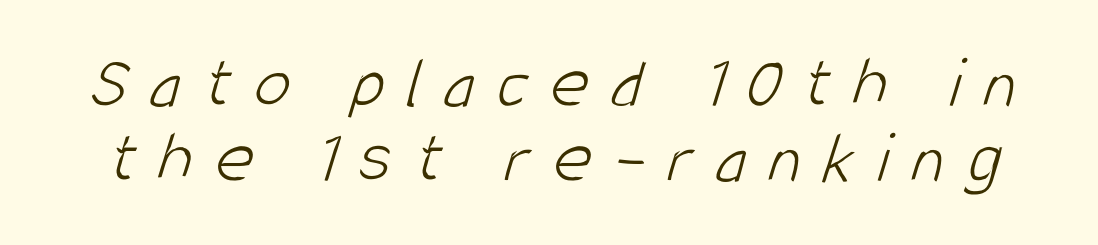
Q: Is the text bold? A: No.
Q: Is the typeface a serif or a sans-serif typeface? A: Sans-serif.
Q: Is the text underlined? A: No.
Q: Is the spacing between letters normal or unusually wide? A: Unusually wide.
Q: Is the spacing between lines tight, normal or loose? A: Tight.
Q: Width (condensed, normal, or wide)? A: Condensed.
Q: Stroke contrast? A: Low.
Q: x-height? A: Large.
Q: Monospaced? A: No.
